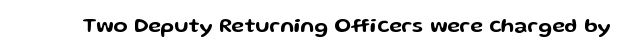
The image shows 21 px text type, upright; set normal letter spacing, not underlined.
